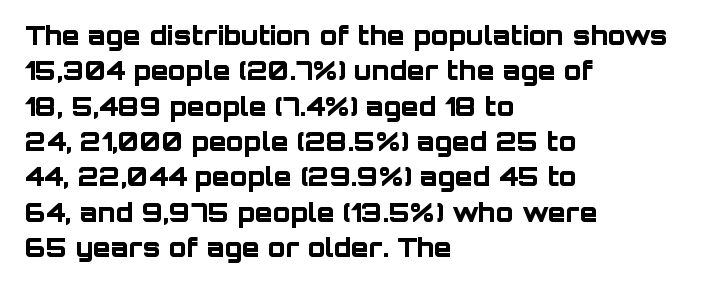
{"italic": "no", "bold": "yes", "underline": "no", "align": "left", "line_spacing": "normal", "line_spacing_ratio": 1.36, "letter_spacing": "normal", "letter_spacing_em": 0.0, "glyph_px": 26}
